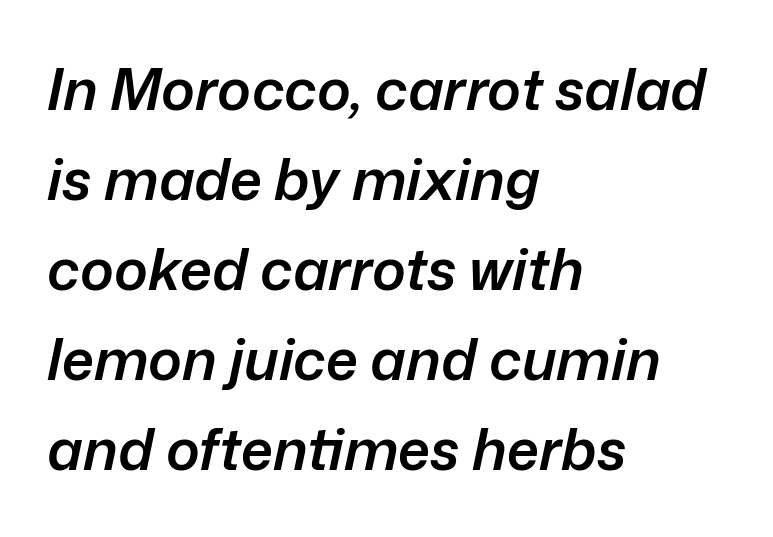
Each glyph is drawn with semibold strokes, heavier than normal yet not fully bold. Alignment: flush left. Just letters on the line, the space beneath them empty. Looks like regular typesetting: each glyph gets only the width it needs. Vertically, the passage feels balanced, rows spaced as you'd expect.
